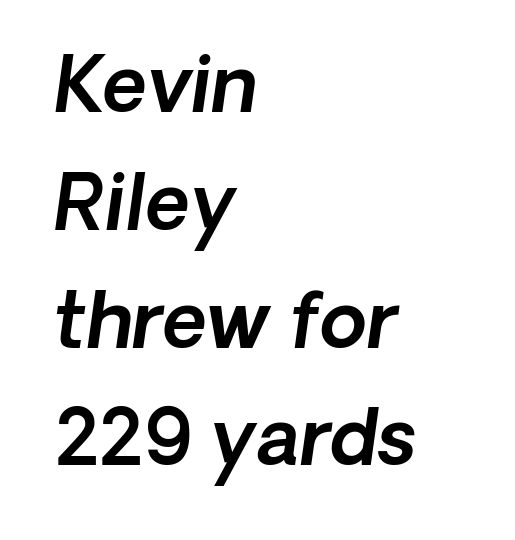
Q: Is the text italic (slanted)? A: Yes, it leans right by about 8 degrees.
Q: Is the text underlined? A: No.
Q: How is the paragraph aligned? A: Left-aligned.
Q: Is the spacing between letters normal or unusually wide? A: Normal.
Q: Is the spacing between lines tight, normal or loose? A: Normal.
Q: Width (condensed, normal, or wide)? A: Normal.
Q: x-height? A: Medium.
Q: Monospaced? A: No.
